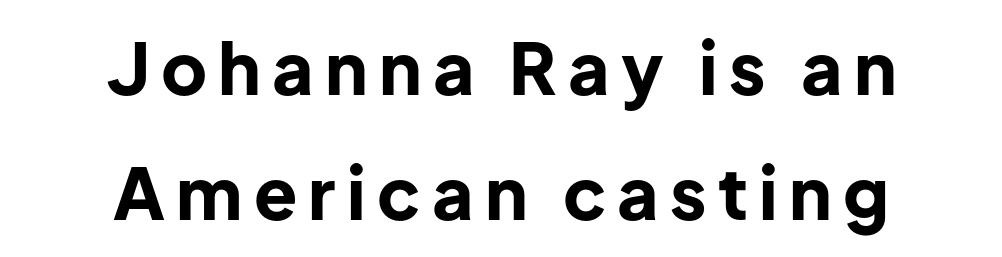
{"serif": "no", "italic": "no", "bold": "yes", "weight": "bold", "width": "normal", "stroke_contrast": "low", "x_height": "medium", "monospaced": "no", "underline": "no", "align": "center", "line_spacing_ratio": 1.76, "glyph_px": 71}
